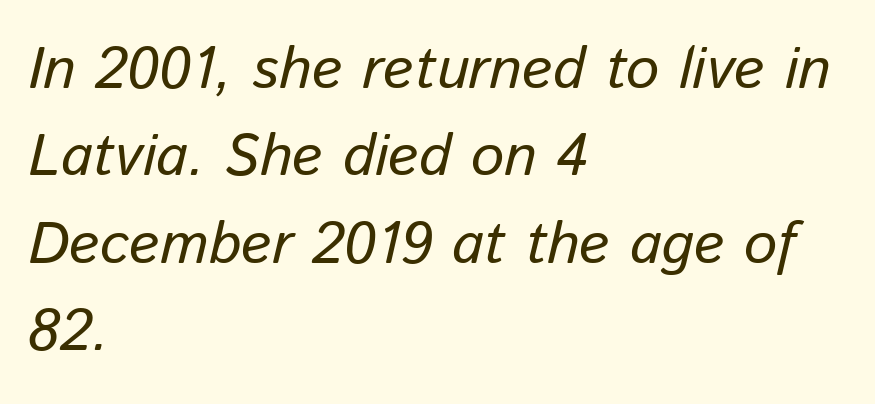
{"italic": "yes", "lean": "right", "slant_degrees": 13, "width": "normal", "stroke_contrast": "low", "x_height": "medium", "monospaced": "no", "underline": "no", "align": "left", "line_spacing": "normal", "line_spacing_ratio": 1.48, "letter_spacing": "normal", "letter_spacing_em": 0.0, "glyph_px": 59}
